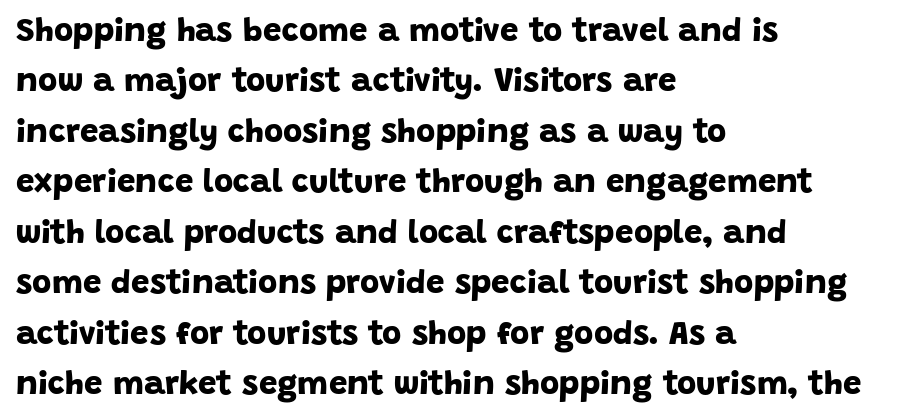
{"serif": "no", "bold": "yes", "weight": "bold", "width": "normal", "stroke_contrast": "low", "x_height": "large", "monospaced": "no", "underline": "no", "align": "left", "line_spacing": "normal", "line_spacing_ratio": 1.53, "letter_spacing": "normal", "letter_spacing_em": 0.0, "glyph_px": 33}
